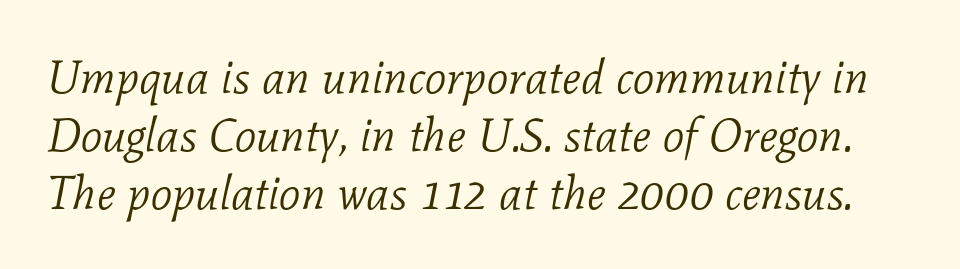
The image shows 47 px light serif type, italic (leaning right); set line spacing 1.23x, normal letter spacing, not underlined; low stroke contrast and a medium x-height.
